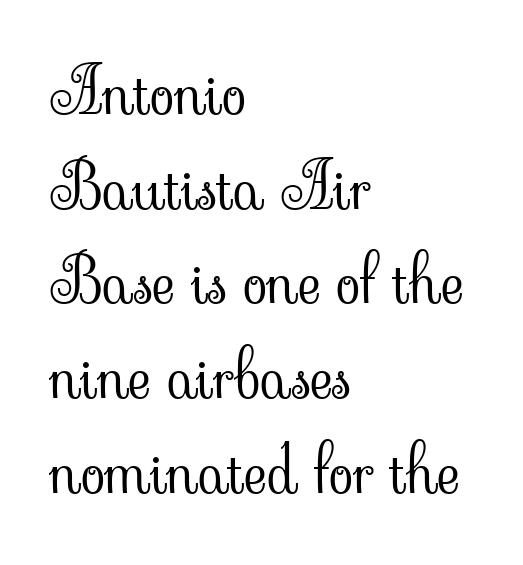
{"serif": "yes", "italic": "no", "bold": "no", "weight": "light", "width": "normal", "stroke_contrast": "low", "x_height": "small", "monospaced": "no", "underline": "no", "align": "left", "line_spacing": "normal", "line_spacing_ratio": 1.48, "letter_spacing": "normal", "letter_spacing_em": 0.0, "glyph_px": 64}
